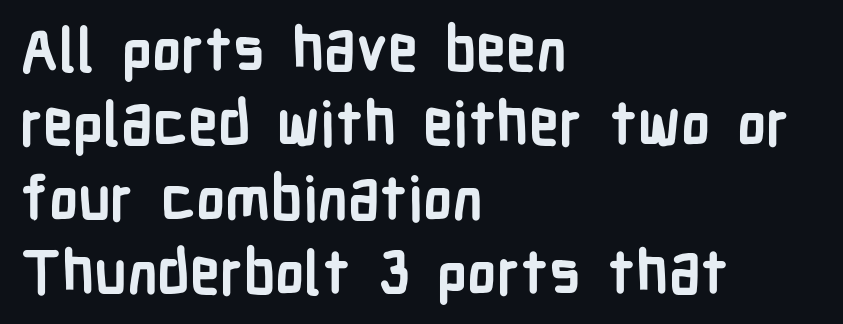
{"serif": "no", "italic": "no", "bold": "yes", "weight": "semibold", "width": "condensed", "stroke_contrast": "low", "x_height": "medium", "monospaced": "no", "underline": "no", "align": "left", "line_spacing_ratio": 1.24, "letter_spacing": "normal", "letter_spacing_em": 0.0, "glyph_px": 60}
